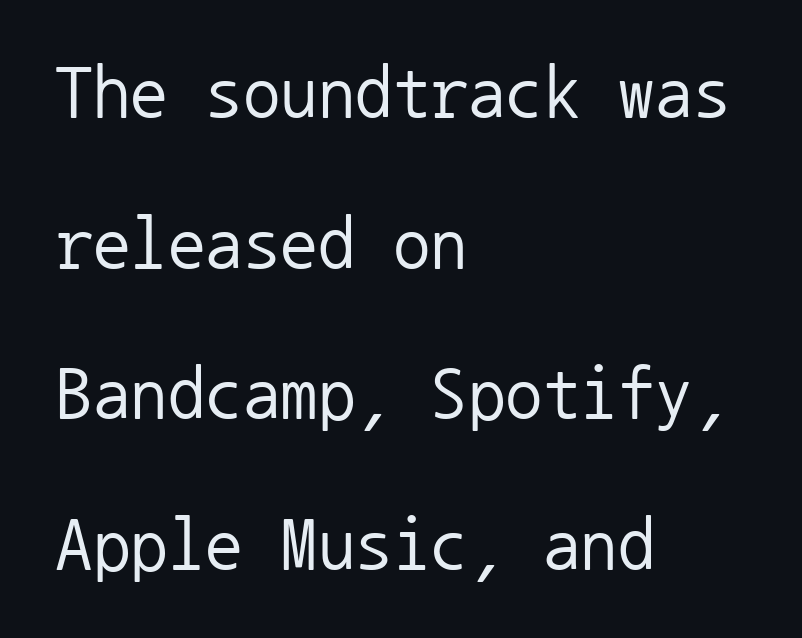
{"serif": "no", "italic": "no", "bold": "no", "weight": "regular", "width": "normal", "stroke_contrast": "low", "x_height": "medium", "monospaced": "yes", "underline": "no", "align": "left", "line_spacing": "loose", "line_spacing_ratio": 2.01, "letter_spacing": "normal", "letter_spacing_em": 0.0, "glyph_px": 75}
